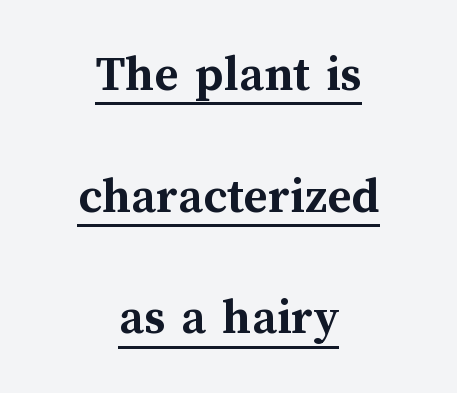
The image shows 52 px semibold type, upright; set centered, loose line spacing (2.34x), normal letter spacing, underlined; medium stroke contrast and a medium x-height.
